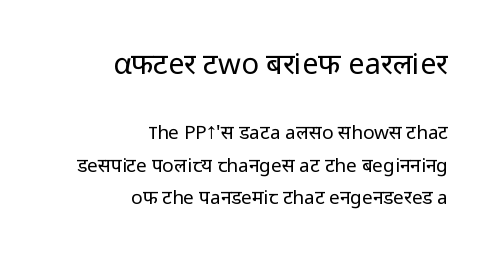
Q: Is the text bold? A: No.
Q: Is the text italic (slanted)? A: No, it is upright.
Q: Is the typeface a serif or a sans-serif typeface? A: Sans-serif.
Q: Is the text underlined? A: No.
Q: How is the paragraph aligned? A: Right-aligned.
Q: Is the spacing between letters normal or unusually wide? A: Normal.
Q: Which block of text is set in a larger size, the first (top) or the second (bottom)? A: The first (top) one.
Q: Width (condensed, normal, or wide)? A: Normal.
Q: Stroke contrast? A: Low.
Q: x-height? A: Medium.
Q: Monospaced? A: No.
